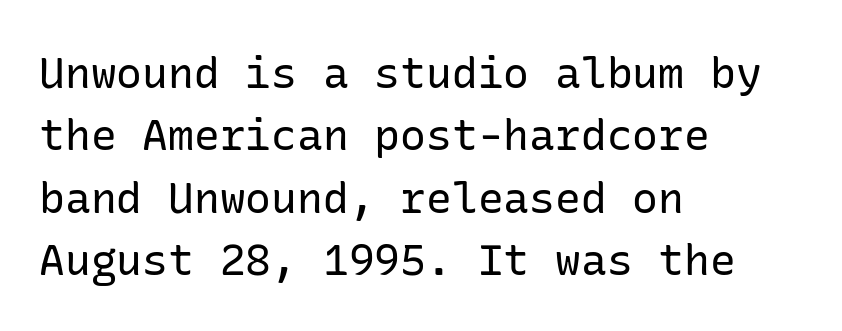
Q: Is the text bold? A: No.
Q: Is the text italic (slanted)? A: No, it is upright.
Q: Is the typeface a serif or a sans-serif typeface? A: Sans-serif.
Q: Is the text underlined? A: No.
Q: How is the paragraph aligned? A: Left-aligned.
Q: Is the spacing between letters normal or unusually wide? A: Normal.
Q: Is the spacing between lines tight, normal or loose? A: Normal.
Q: Width (condensed, normal, or wide)? A: Normal.
Q: Stroke contrast? A: Low.
Q: x-height? A: Medium.
